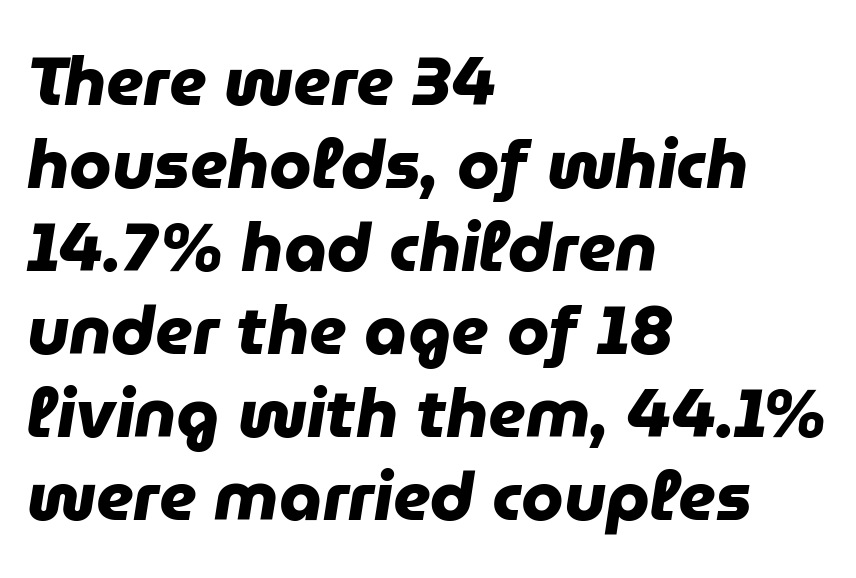
Its strokes are broad and dark, the hallmark of bold type. The type is set solid horizontally, with unmodified tracking. This rendering uses left alignment, leaving the right contour irregular. Just letters on the line, the space beneath them empty.
